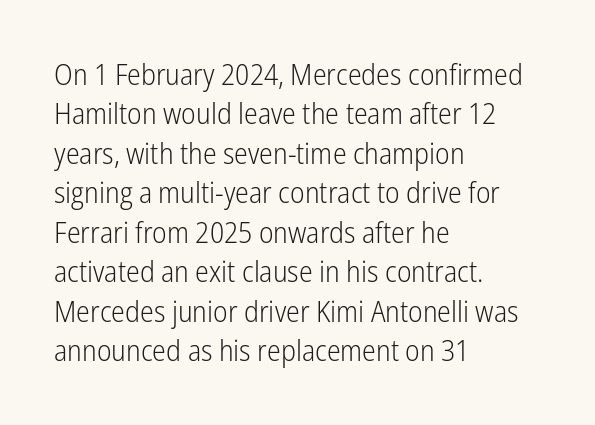
Is the block centered? No — it sits flush against the left margin. The area under the type is left untouched. The letters sit at their default tracking, neither squeezed nor spread. Honestly, the row spacing looks completely unremarkable.
